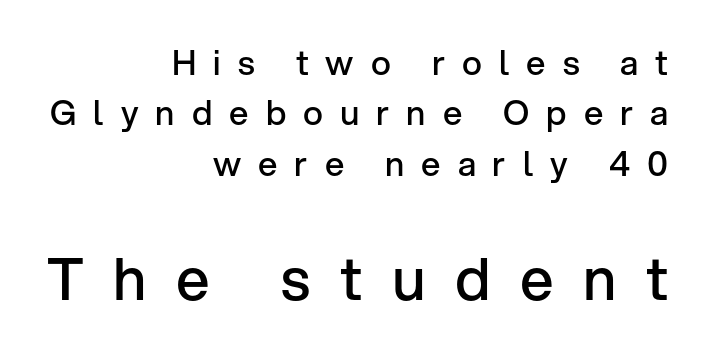
The image shows 59 px semibold sans-serif type, upright; set right-aligned, normal line spacing (1.48x), unusually wide letter spacing (+0.5 em), not underlined; the second (bottom) block is 1.74x larger; low stroke contrast and a medium x-height.
